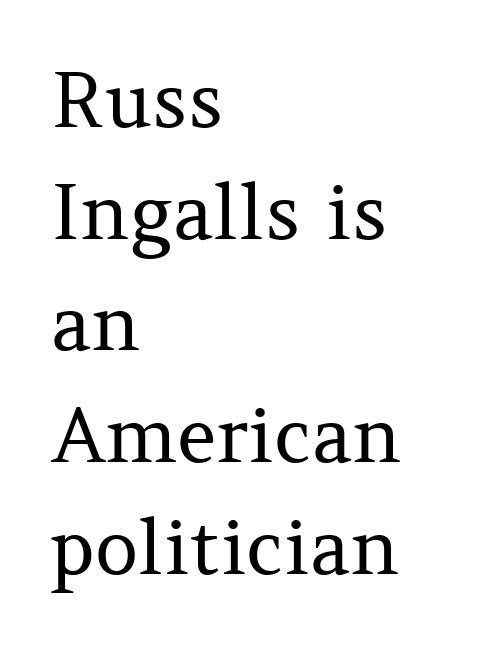
Horizontal alignment here is leftward, the default for most running prose. This rendering employs a face with finishing strokes, i.e., a serif. Line spacing here is normal. Each letter keeps its own natural width here, so spacing adapts to shape.
